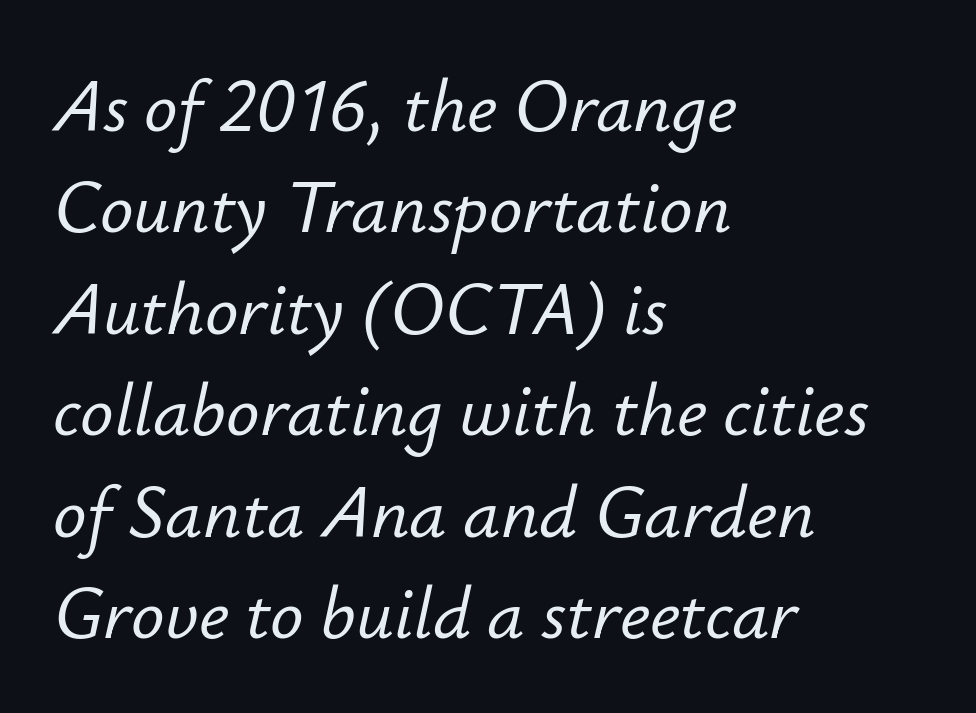
{"italic": "yes", "lean": "right", "slant_degrees": 12, "width": "normal", "stroke_contrast": "low", "x_height": "small", "monospaced": "no", "underline": "no", "align": "left", "line_spacing": "normal", "line_spacing_ratio": 1.37, "letter_spacing": "normal", "letter_spacing_em": 0.0, "glyph_px": 74}
